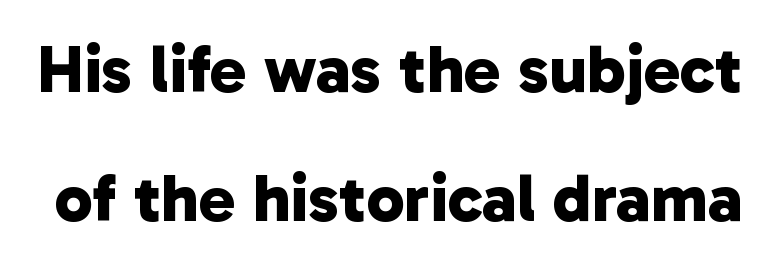
{"serif": "no", "bold": "yes", "weight": "bold", "width": "normal", "stroke_contrast": "low", "x_height": "medium", "monospaced": "no", "underline": "no", "line_spacing": "loose", "line_spacing_ratio": 1.9, "letter_spacing": "normal", "letter_spacing_em": 0.0, "glyph_px": 68}
